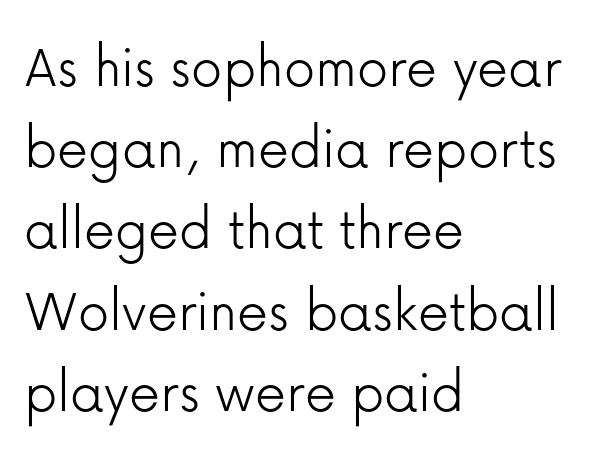
Q: Is the text bold? A: No.
Q: Is the text italic (slanted)? A: No, it is upright.
Q: Is the typeface a serif or a sans-serif typeface? A: Sans-serif.
Q: Is the text underlined? A: No.
Q: How is the paragraph aligned? A: Left-aligned.
Q: Is the spacing between letters normal or unusually wide? A: Normal.
Q: Is the spacing between lines tight, normal or loose? A: Normal.
Q: Width (condensed, normal, or wide)? A: Normal.
Q: Stroke contrast? A: Low.
Q: x-height? A: Medium.
Q: Monospaced? A: No.
